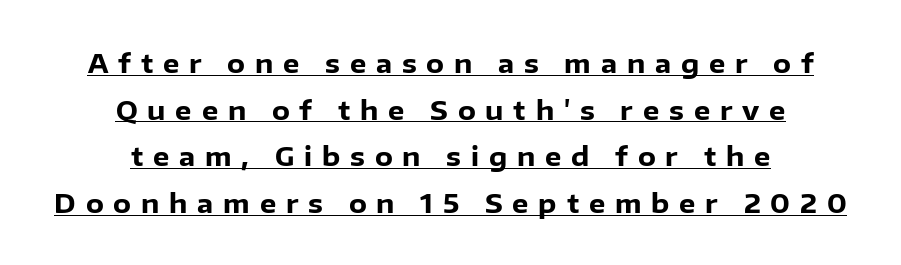
{"italic": "no", "bold": "yes", "underline": "yes", "align": "center", "line_spacing_ratio": 1.79, "letter_spacing": "wide", "letter_spacing_em": 0.38, "glyph_px": 26}
